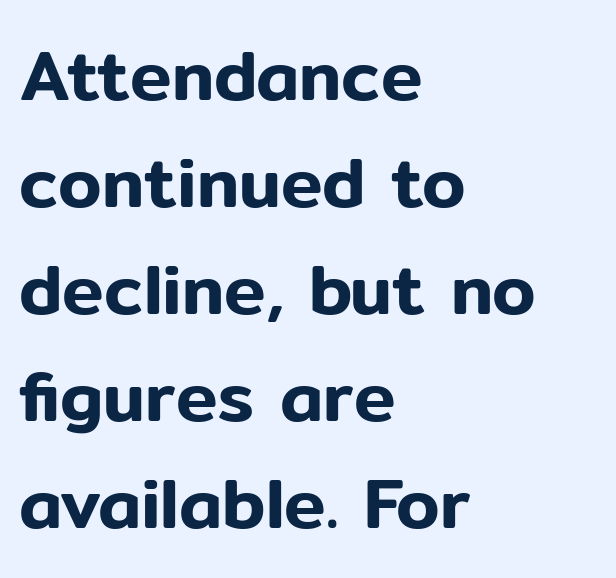
{"serif": "no", "italic": "no", "width": "normal", "stroke_contrast": "low", "x_height": "medium", "monospaced": "no", "underline": "no", "align": "left", "line_spacing": "normal", "line_spacing_ratio": 1.53, "letter_spacing": "normal", "letter_spacing_em": 0.0, "glyph_px": 70}
